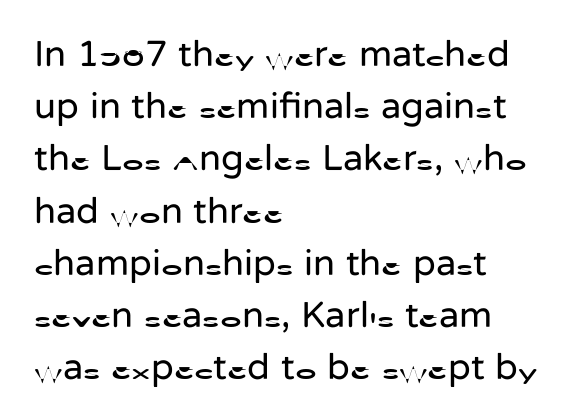
The image shows 37 px regular-weight sans-serif type, upright; set left-aligned, normal line spacing (1.41x), normal letter spacing, not underlined; low stroke contrast and a medium x-height.
